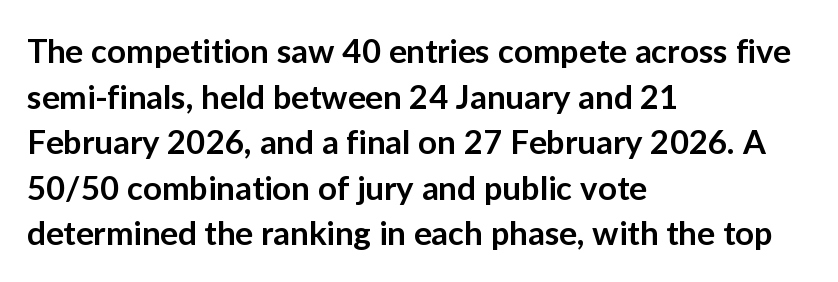
{"serif": "no", "italic": "no", "bold": "semi", "weight": "semibold", "width": "normal", "stroke_contrast": "low", "x_height": "medium", "monospaced": "no", "underline": "no", "align": "left", "line_spacing": "normal", "line_spacing_ratio": 1.38, "letter_spacing": "normal", "letter_spacing_em": 0.0, "glyph_px": 33}
